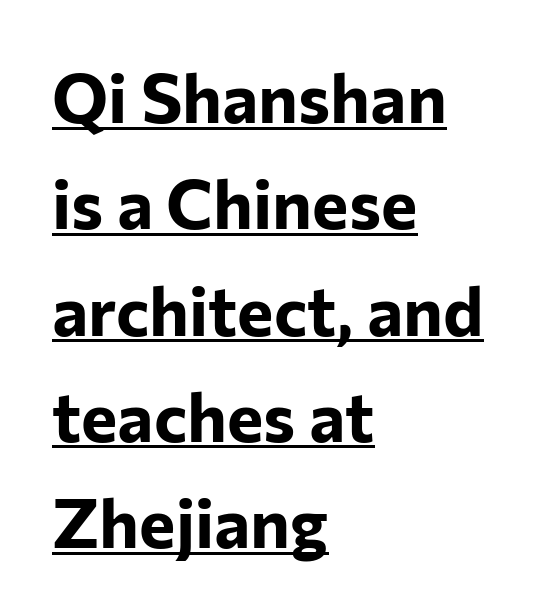
Q: Is the text bold? A: Yes.
Q: Is the text italic (slanted)? A: No, it is upright.
Q: Is the typeface a serif or a sans-serif typeface? A: Sans-serif.
Q: Is the text underlined? A: Yes.
Q: How is the paragraph aligned? A: Left-aligned.
Q: Is the spacing between letters normal or unusually wide? A: Normal.
Q: Is the spacing between lines tight, normal or loose? A: Normal.
Q: Width (condensed, normal, or wide)? A: Normal.
Q: Stroke contrast? A: Low.
Q: x-height? A: Medium.
Q: Monospaced? A: No.
